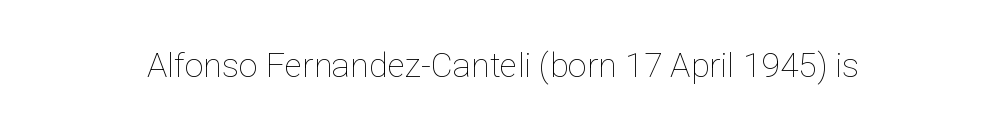
Spacing verdict: proportional, widths tailored to each character. No extra tracking has been applied to these lines. These glyphs show unthickened strokes, regular width or finer. Check the space under the baseline: it is left empty. Tall strokes in this sample are plumb rather than angled.
